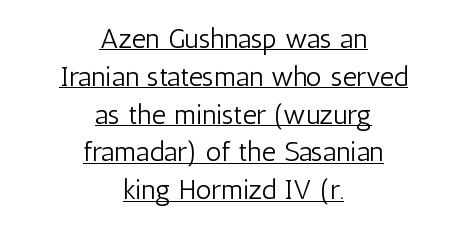
Typeset on center — no edge is straight. The weight tops out at a normal text grade. This sample uses an upright cut, with every glyph sitting square on the baseline. A continuous stroke trails under the words, as in a hyperlink.
